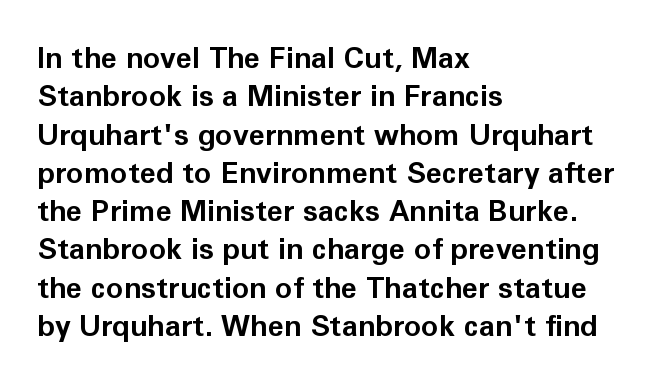
Q: Is the text bold? A: Yes.
Q: Is the text italic (slanted)? A: No, it is upright.
Q: Is the typeface a serif or a sans-serif typeface? A: Sans-serif.
Q: Is the text underlined? A: No.
Q: How is the paragraph aligned? A: Left-aligned.
Q: Is the spacing between letters normal or unusually wide? A: Normal.
Q: Is the spacing between lines tight, normal or loose? A: Normal.
Q: Width (condensed, normal, or wide)? A: Normal.
Q: Stroke contrast? A: Low.
Q: x-height? A: Medium.
Q: Monospaced? A: No.
